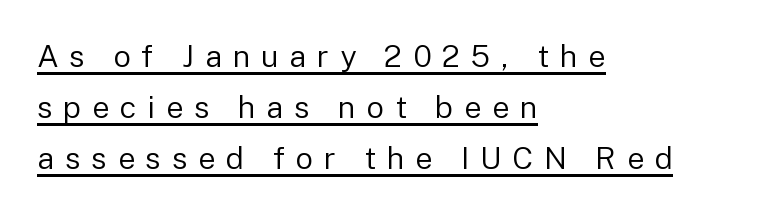
The image shows 31 px regular-weight sans-serif type, upright; set left-aligned, normal line spacing (1.64x), unusually wide letter spacing (+0.34 em), underlined; low stroke contrast and a medium x-height.
